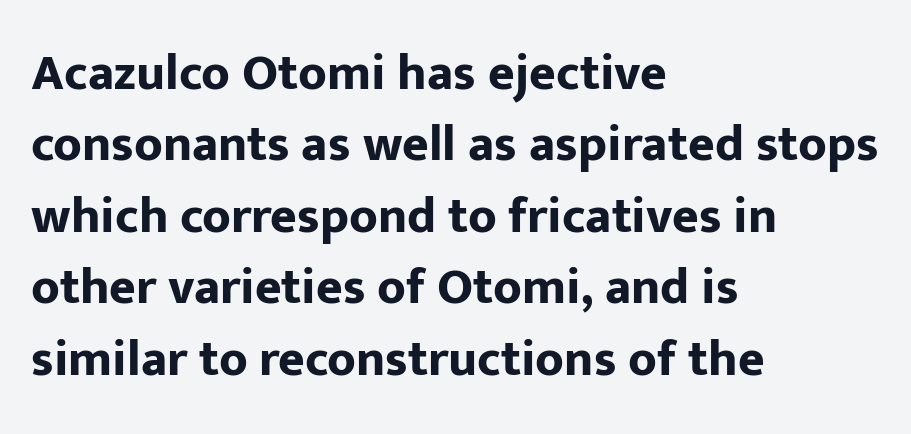
{"serif": "no", "italic": "no", "bold": "yes", "weight": "bold", "width": "normal", "stroke_contrast": "low", "x_height": "medium", "monospaced": "no", "underline": "no", "align": "left", "line_spacing": "normal", "line_spacing_ratio": 1.4, "letter_spacing": "normal", "letter_spacing_em": 0.0, "glyph_px": 51}
